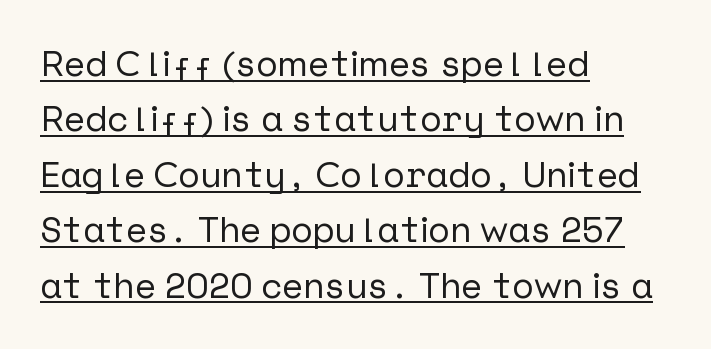
This is roman type, the default non-slanted kind. The specimen includes a rule beneath the text block's lines. The typeface chosen for these lines omits serifs. The compositor pushed each line to the left boundary. The passage shown has conventional tracking throughout. Quick note: interline space is typical.
